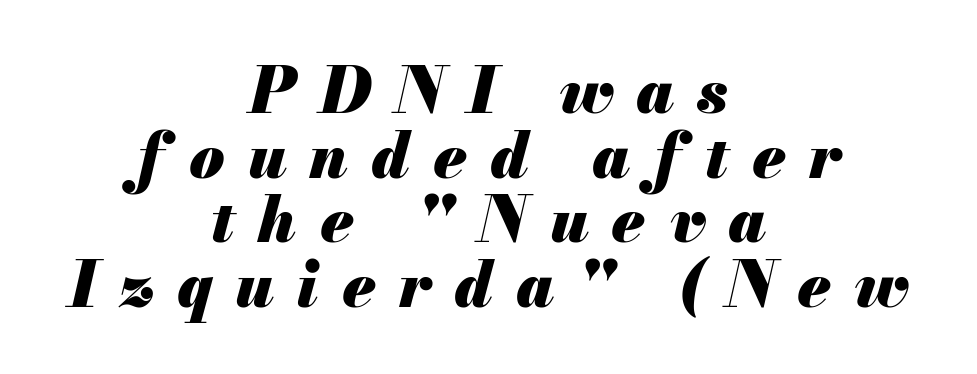
{"italic": "yes", "lean": "right", "slant_degrees": 13, "bold": "yes", "weight": "heavy", "width": "normal", "stroke_contrast": "medium", "x_height": "small", "monospaced": "no", "underline": "no", "align": "center", "line_spacing": "tight", "line_spacing_ratio": 1.01, "letter_spacing": "wide", "letter_spacing_em": 0.36, "glyph_px": 64}
